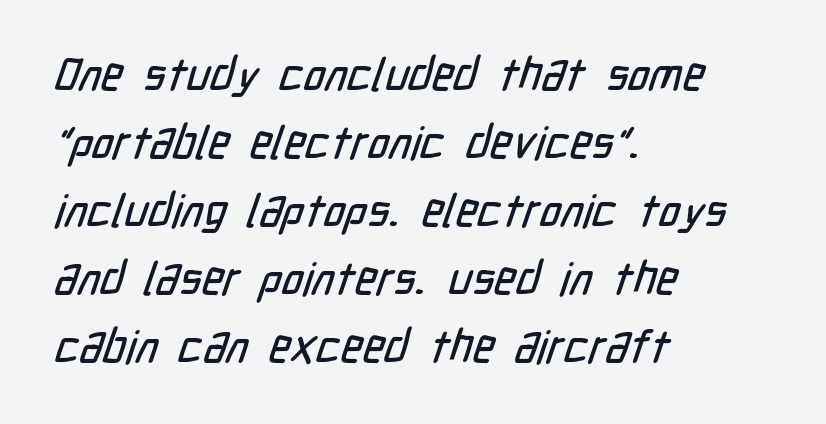
Line starts are locked; line ends wander. What's the leading like? Ordinary, nothing unusual. There is no visible air inserted between adjacent glyphs. The rendering uses natural spacing where letterforms have individual widths. Decoration check: the copy has no underline. Nothing sits at the stroke ends, so this counts as sans-serif.
